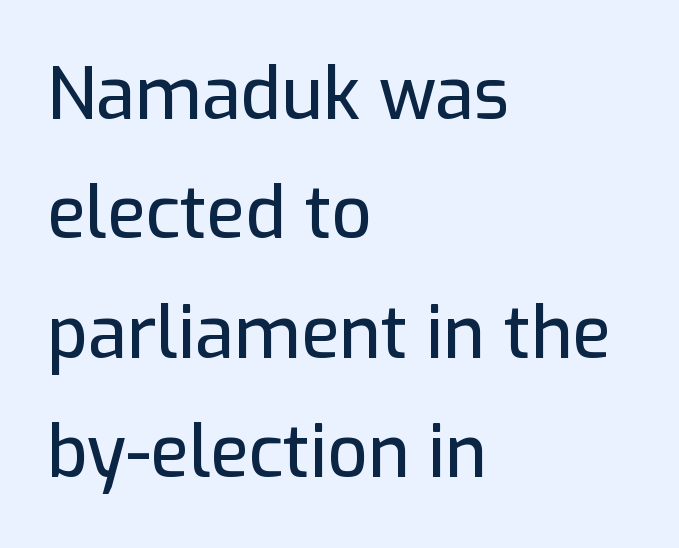
If you measured baseline to baseline, you'd find a middling distance. The typography opts for an upright posture over an oblique one. The characters display no serif detailing; their extremities are plain. The horizontal fit of the characters is conventional and even.
